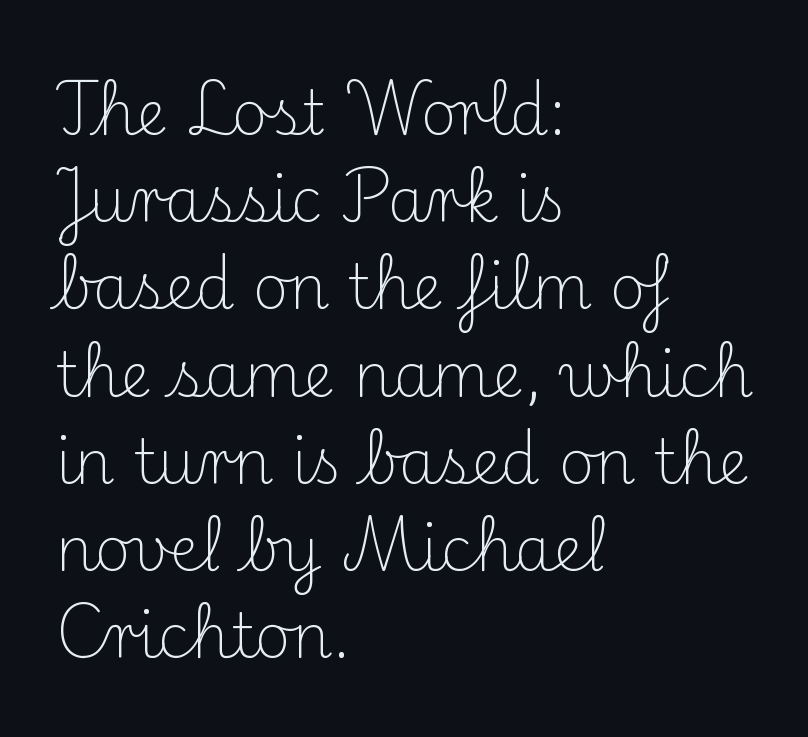
Q: Is the text bold? A: No.
Q: Is the text italic (slanted)? A: No, it is upright.
Q: Is the typeface a serif or a sans-serif typeface? A: Serif.
Q: Is the text underlined? A: No.
Q: How is the paragraph aligned? A: Left-aligned.
Q: Is the spacing between letters normal or unusually wide? A: Normal.
Q: Is the spacing between lines tight, normal or loose? A: Normal.
Q: Width (condensed, normal, or wide)? A: Normal.
Q: Stroke contrast? A: Medium.
Q: x-height? A: Small.
Q: Monospaced? A: No.
